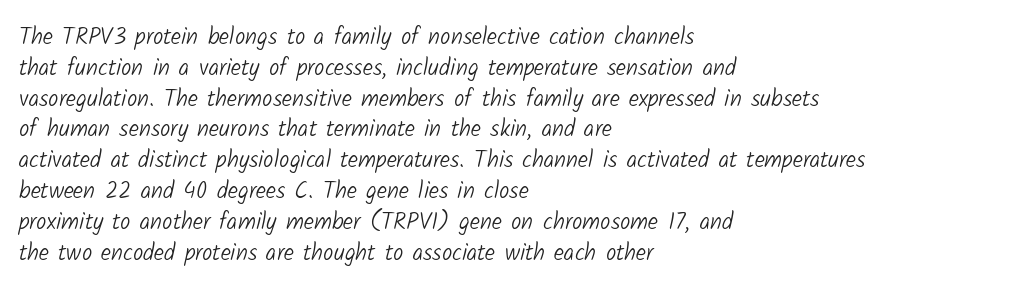
{"bold": "no", "underline": "no", "align": "left", "line_spacing": "normal", "line_spacing_ratio": 1.34, "letter_spacing": "normal", "letter_spacing_em": 0.0, "glyph_px": 23}
